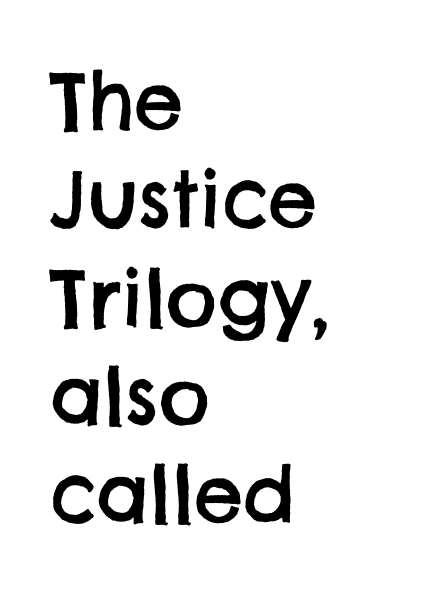
Q: Is the typeface a serif or a sans-serif typeface? A: Sans-serif.
Q: Is the text underlined? A: No.
Q: How is the paragraph aligned? A: Left-aligned.
Q: Is the spacing between letters normal or unusually wide? A: Normal.
Q: Is the spacing between lines tight, normal or loose? A: Normal.
Q: Width (condensed, normal, or wide)? A: Normal.
Q: Stroke contrast? A: Low.
Q: x-height? A: Large.
Q: Monospaced? A: No.
